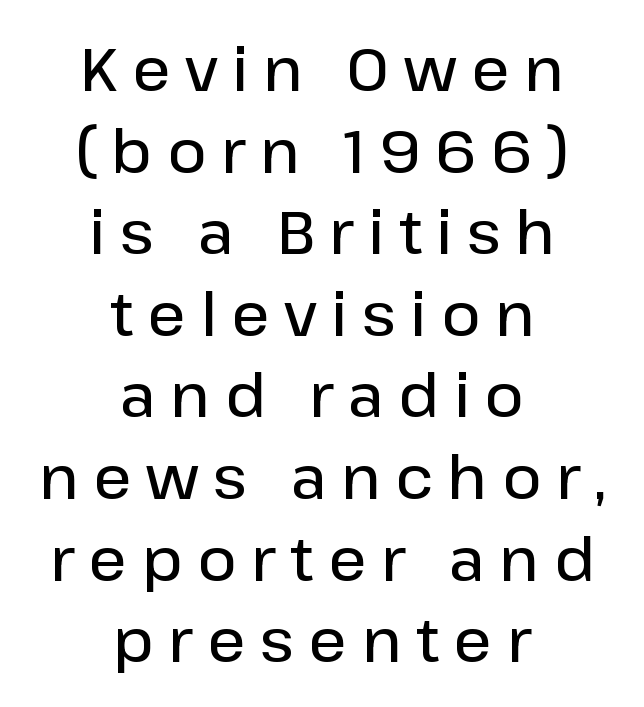
{"serif": "no", "italic": "no", "bold": "semi", "weight": "semibold", "width": "normal", "stroke_contrast": "low", "x_height": "medium", "monospaced": "no", "underline": "no", "align": "center", "line_spacing": "normal", "line_spacing_ratio": 1.36, "letter_spacing": "wide", "letter_spacing_em": 0.24, "glyph_px": 60}
